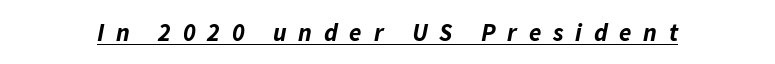
Loose tracking; the words dissolve into strings of separated letters. The font is running at its bold setting. A typesetter would mark this as italic. A typographer would call this underscored text.
